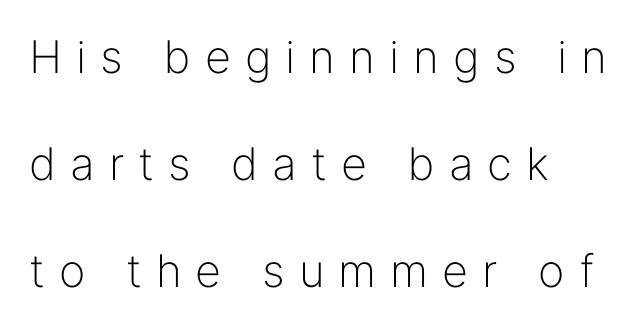
Stroke terminals: plain, sans-serif. Spacing verdict: proportional, widths tailored to each character. The area under the type is left untouched. Characters follow at a spacing far wider than the type designer built in. The text block is weighted toward the left margin, trailing off unevenly rightward. Stroke mass is kept to a normal reading level or below.
